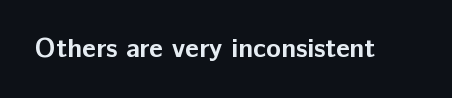
The image shows 27 px bold type, upright; set normal letter spacing, not underlined.
